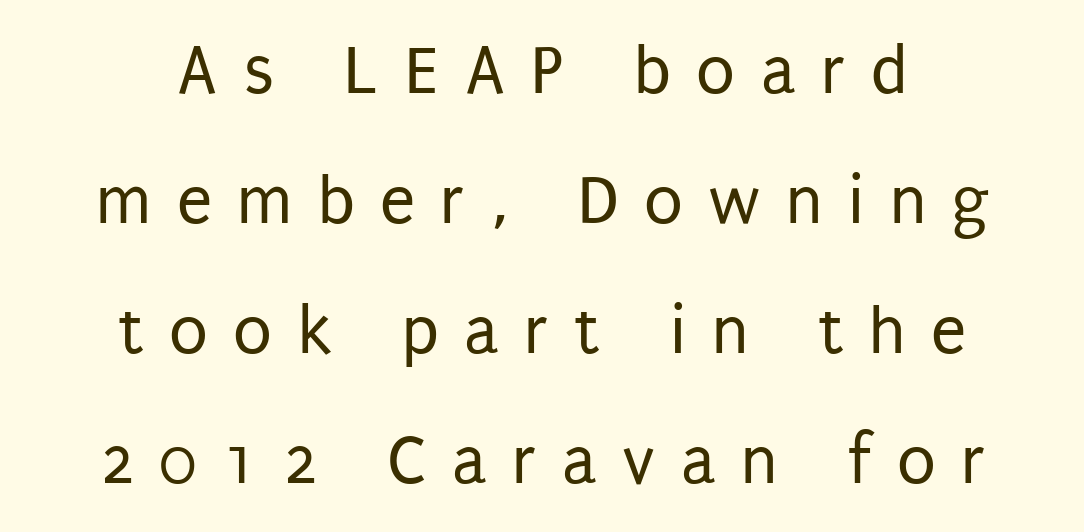
The image shows 71 px regular-weight, condensed sans-serif type, upright; set centered, line spacing 1.83x, unusually wide letter spacing (+0.36 em), not underlined; low stroke contrast and a large x-height.
